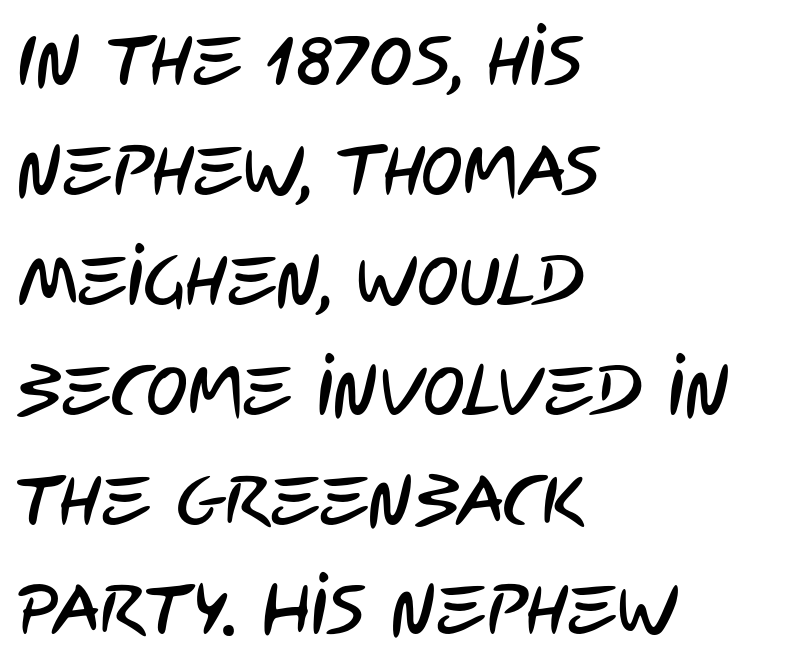
{"serif": "no", "width": "condensed", "stroke_contrast": "low", "x_height": "large", "monospaced": "no", "underline": "no", "align": "left", "line_spacing": "normal", "line_spacing_ratio": 1.57, "letter_spacing": "normal", "letter_spacing_em": 0.0, "glyph_px": 70}
